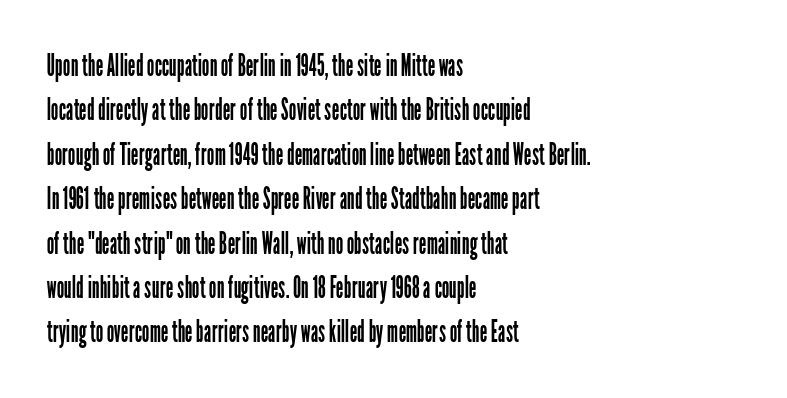
{"serif": "no", "italic": "no", "bold": "no", "weight": "regular", "width": "condensed", "stroke_contrast": "low", "x_height": "medium", "monospaced": "no", "underline": "no", "align": "left", "line_spacing": "normal", "line_spacing_ratio": 1.48, "letter_spacing": "normal", "letter_spacing_em": 0.0, "glyph_px": 30}
